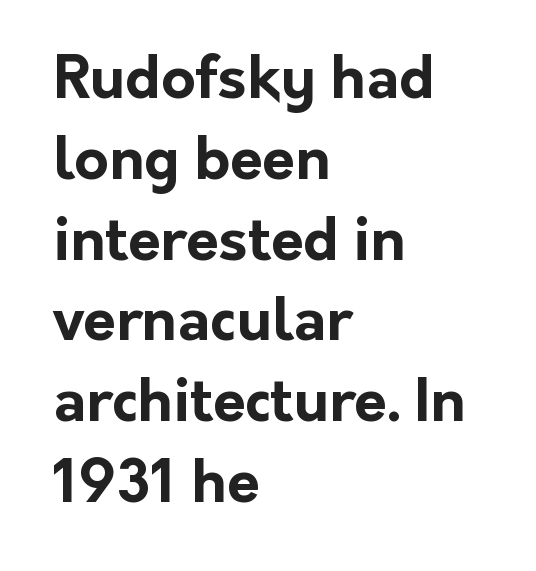
{"serif": "no", "italic": "no", "bold": "yes", "weight": "bold", "width": "normal", "stroke_contrast": "low", "x_height": "medium", "monospaced": "no", "underline": "no", "align": "left", "line_spacing": "normal", "line_spacing_ratio": 1.37, "letter_spacing": "normal", "letter_spacing_em": 0.0, "glyph_px": 59}
